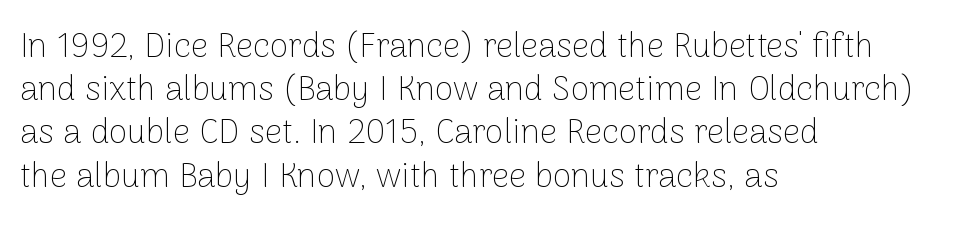
The image shows 34 px thin sans-serif type, upright; set left-aligned, normal line spacing (1.27x), normal letter spacing, not underlined; low stroke contrast and a medium x-height.
